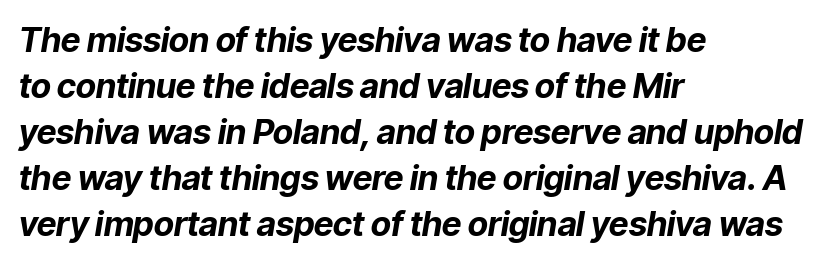
Left-aligned paragraph, ragged on the right. The strip under each line holds only bare page. Students, observe: this is what conventionally led text looks like. If you drew a line through each stem, it would be angled. Is this a fixed-width face? No — the glyphs have proportional, varying widths.
